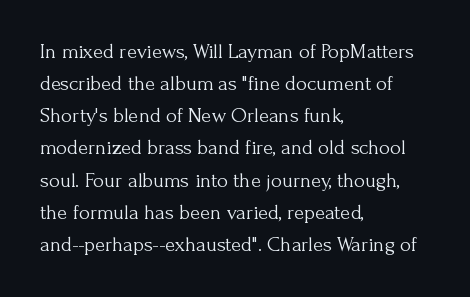
Q: Is the text bold? A: No.
Q: Is the text italic (slanted)? A: No, it is upright.
Q: Is the text underlined? A: No.
Q: How is the paragraph aligned? A: Left-aligned.
Q: Is the spacing between letters normal or unusually wide? A: Normal.
Q: Is the spacing between lines tight, normal or loose? A: Normal.
